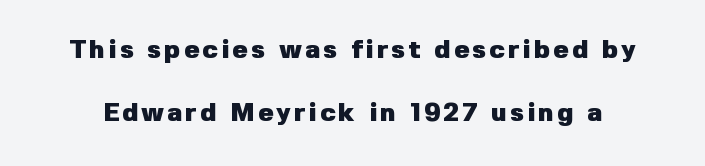
{"italic": "no", "bold": "yes", "underline": "no", "line_spacing": "loose", "line_spacing_ratio": 2.43, "glyph_px": 26}
